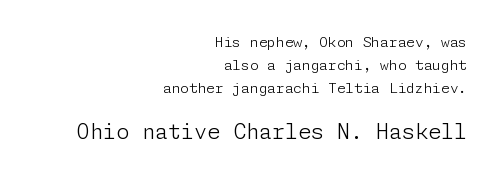
Q: Is the text bold? A: No.
Q: Is the text italic (slanted)? A: No, it is upright.
Q: Is the text underlined? A: No.
Q: How is the paragraph aligned? A: Right-aligned.
Q: Is the spacing between letters normal or unusually wide? A: Normal.
Q: Is the spacing between lines tight, normal or loose? A: Normal.
Q: Which block of text is set in a larger size, the first (top) or the second (bottom)? A: The second (bottom) one.
